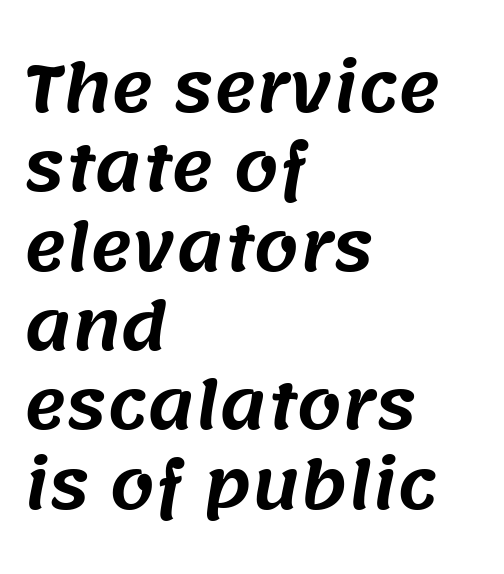
{"serif": "no", "width": "normal", "stroke_contrast": "medium", "x_height": "large", "monospaced": "no", "underline": "no", "align": "left", "line_spacing_ratio": 1.24, "letter_spacing": "normal", "letter_spacing_em": 0.0, "glyph_px": 64}
